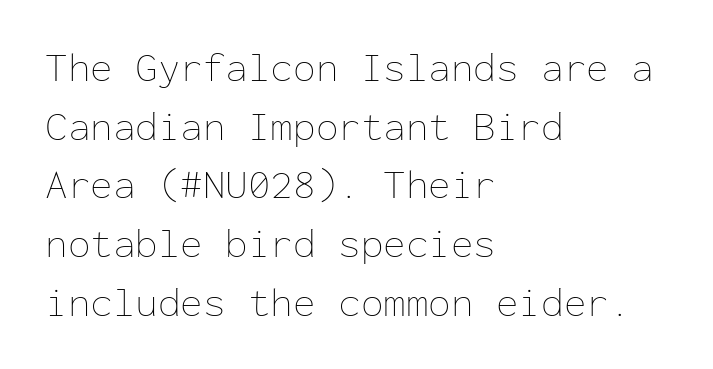
Q: Is the text bold? A: No.
Q: Is the text italic (slanted)? A: No, it is upright.
Q: Is the text underlined? A: No.
Q: How is the paragraph aligned? A: Left-aligned.
Q: Is the spacing between letters normal or unusually wide? A: Normal.
Q: Is the spacing between lines tight, normal or loose? A: Normal.
Q: Width (condensed, normal, or wide)? A: Normal.
Q: Stroke contrast? A: Low.
Q: x-height? A: Medium.
Q: Monospaced? A: Yes.
